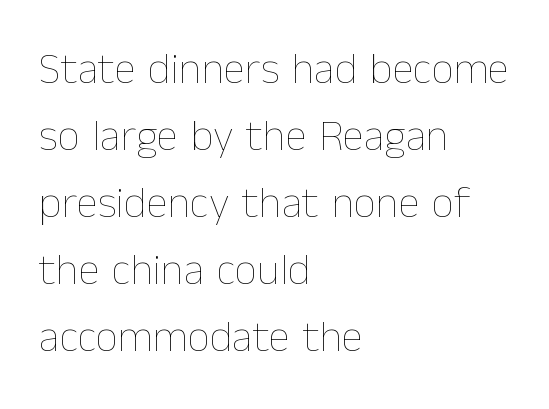
The image shows 44 px thin type, upright; set left-aligned, normal line spacing (1.52x), normal letter spacing, not underlined; low stroke contrast and a medium x-height.
